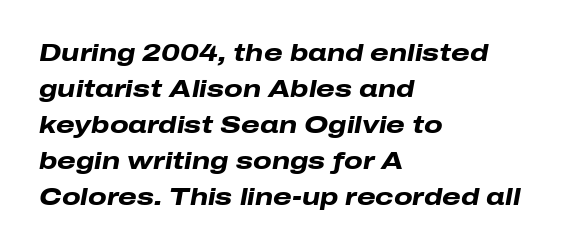
Slant detected: the letters are inclined. Regular leading. The glyphs have the mass of a bold cut. Line beginnings align vertically; line endings do not.
